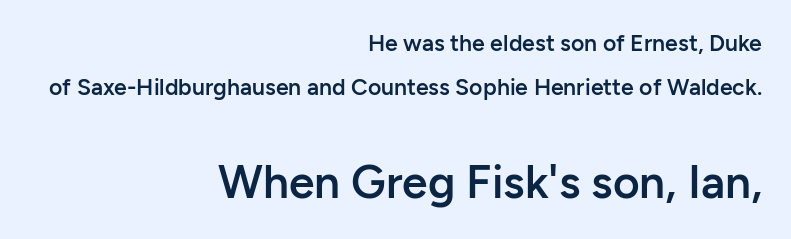
The image shows 46 px semibold sans-serif type, upright; set right-aligned, loose line spacing (1.91x), normal letter spacing, not underlined; the second (bottom) block is 2.0x larger; low stroke contrast and a medium x-height.
